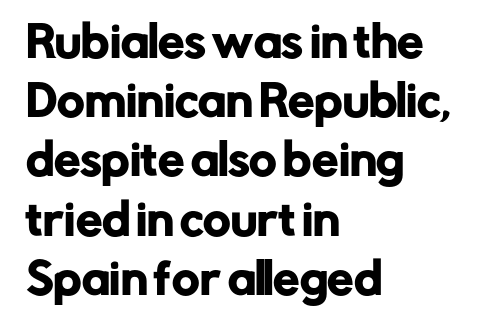
{"serif": "no", "italic": "no", "width": "normal", "stroke_contrast": "low", "x_height": "medium", "monospaced": "no", "underline": "no", "align": "left", "line_spacing": "normal", "line_spacing_ratio": 1.41, "letter_spacing": "normal", "letter_spacing_em": 0.0, "glyph_px": 42}
